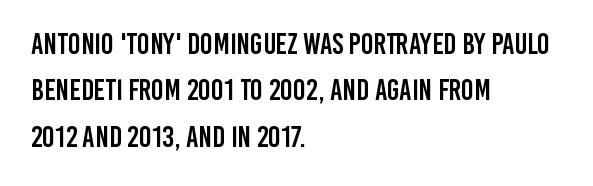
{"serif": "no", "italic": "no", "width": "condensed", "stroke_contrast": "low", "x_height": "large", "monospaced": "no", "underline": "no", "align": "left", "line_spacing": "normal", "line_spacing_ratio": 1.55, "letter_spacing": "normal", "letter_spacing_em": 0.0, "glyph_px": 30}
